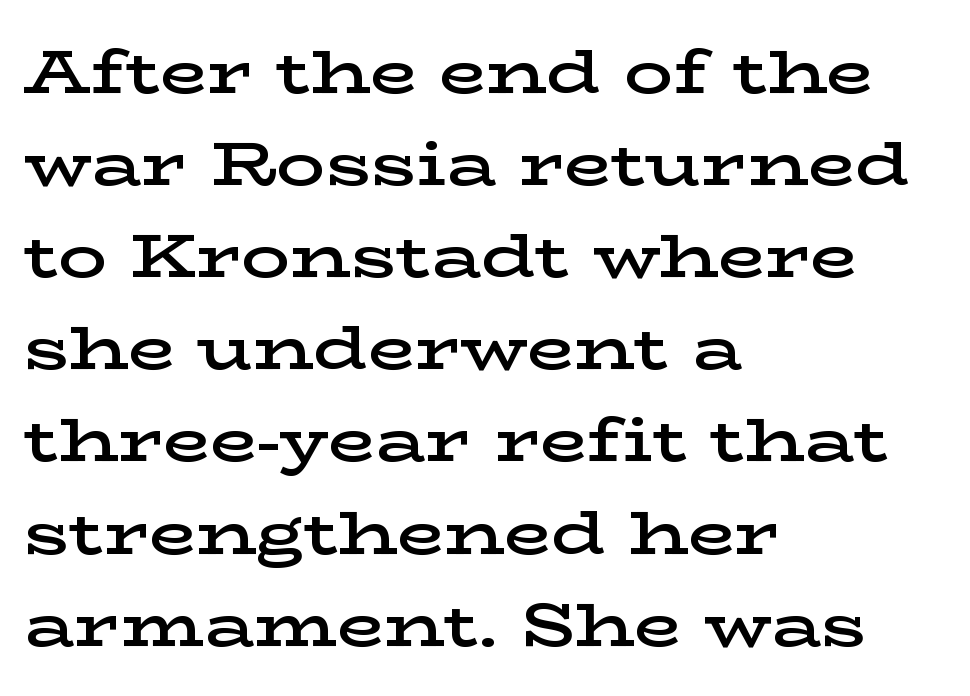
{"serif": "yes", "italic": "no", "bold": "semi", "weight": "semibold", "width": "wide", "stroke_contrast": "low", "x_height": "medium", "monospaced": "no", "underline": "no", "align": "left", "line_spacing": "normal", "line_spacing_ratio": 1.51, "letter_spacing": "normal", "letter_spacing_em": 0.0, "glyph_px": 61}
